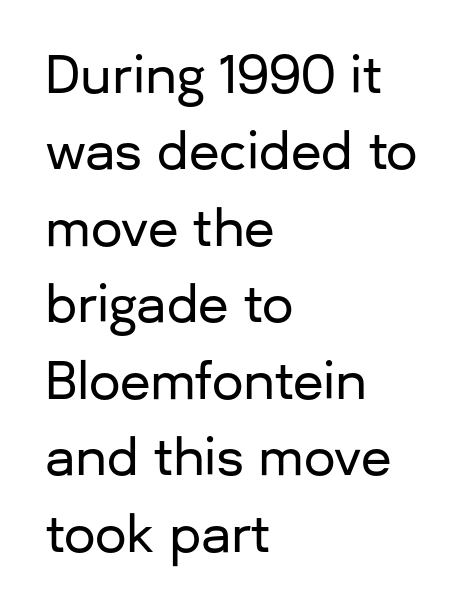
Q: Is the text italic (slanted)? A: No, it is upright.
Q: Is the typeface a serif or a sans-serif typeface? A: Sans-serif.
Q: Is the text underlined? A: No.
Q: How is the paragraph aligned? A: Left-aligned.
Q: Is the spacing between letters normal or unusually wide? A: Normal.
Q: Is the spacing between lines tight, normal or loose? A: Normal.
Q: Width (condensed, normal, or wide)? A: Normal.
Q: Stroke contrast? A: Low.
Q: x-height? A: Medium.
Q: Monospaced? A: No.
